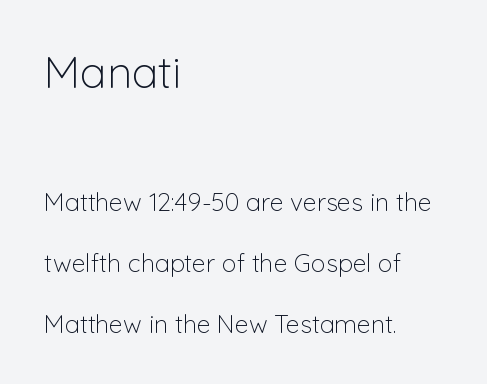
Q: Is the text bold? A: No.
Q: Is the text italic (slanted)? A: No, it is upright.
Q: Is the typeface a serif or a sans-serif typeface? A: Sans-serif.
Q: Is the text underlined? A: No.
Q: How is the paragraph aligned? A: Left-aligned.
Q: Is the spacing between letters normal or unusually wide? A: Normal.
Q: Is the spacing between lines tight, normal or loose? A: Loose.
Q: Which block of text is set in a larger size, the first (top) or the second (bottom)? A: The first (top) one.
Q: Width (condensed, normal, or wide)? A: Normal.
Q: Stroke contrast? A: Low.
Q: x-height? A: Medium.
Q: Monospaced? A: No.
